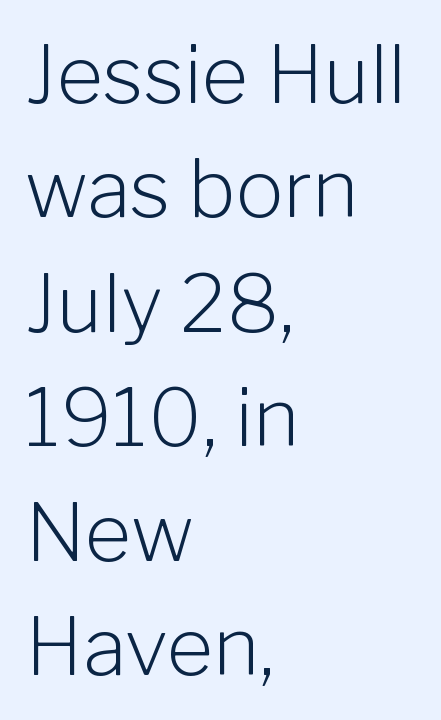
Any mark beneath the type? The region is blank. Vertical strokes here are truly vertical. Where is the straight margin? On the left. Typographically, this falls in the sans-serif category. The face used here is proportionally spaced, like ordinary book or web type. Does extra space separate the letters? No, they use regular spacing.
